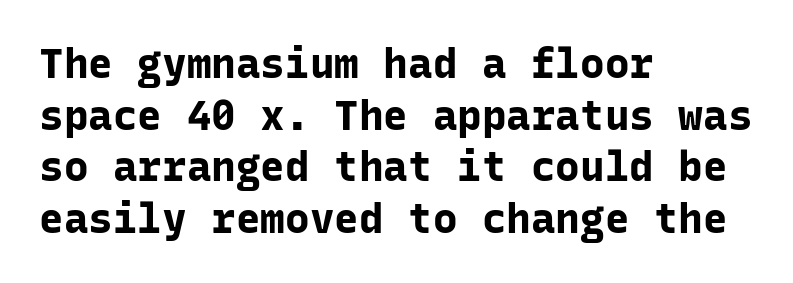
The image shows 41 px bold sans-serif type, upright, monospaced; set left-aligned, normal line spacing (1.26x), normal letter spacing, not underlined; low stroke contrast and a medium x-height.
